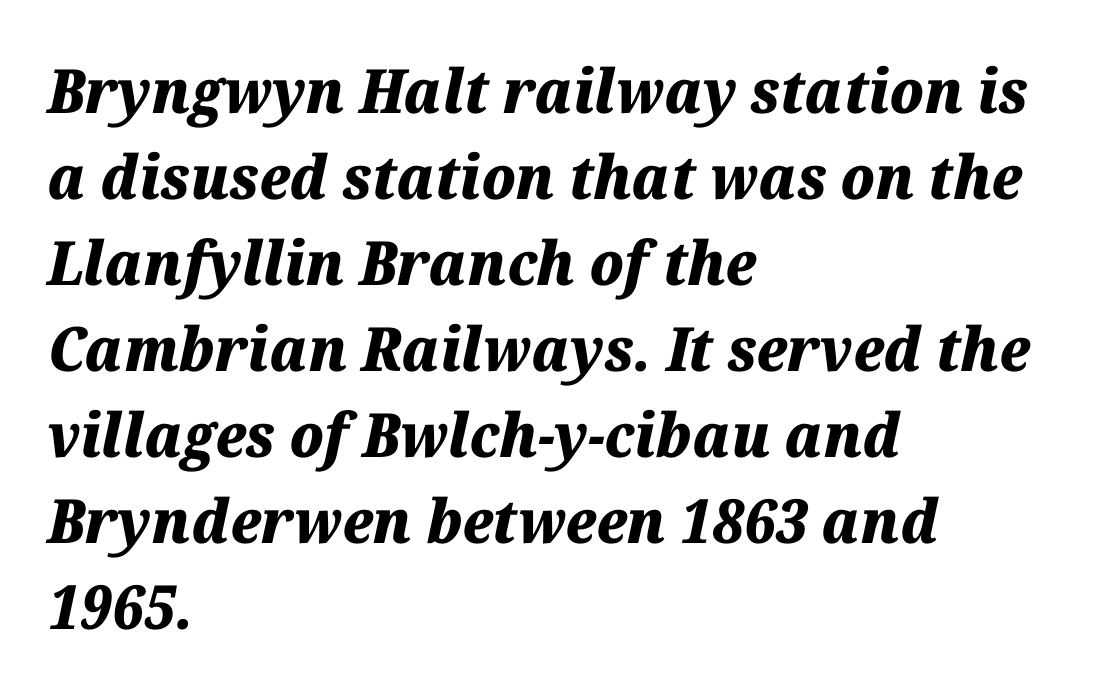
Stroke thickness is high; the sample reads as a true bold. If you drew a ruler down the left edge, every line would touch it. This is oblique type, the kind used for emphasis or titles. Caption: standard tracking, unaltered.
